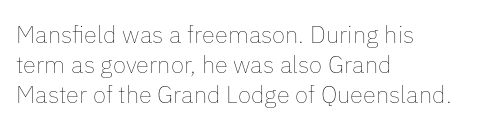
The image shows 24 px text type, upright; set left-aligned, normal line spacing (1.26x), normal letter spacing, not underlined.
